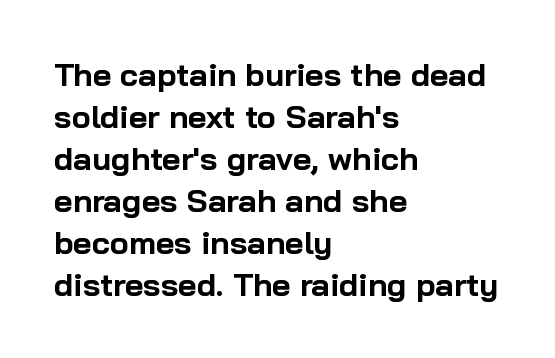
Unlike a traditional serif, this face leaves its strokes unadorned. This is roman type, the default non-slanted kind. How heavy is the stroke? Heavy — this is a bold. Each word holds together tightly as a unit, with standard inter-letter gaps. Do the characters align in a grid? No, the font is proportional. Alignment: flush left.
